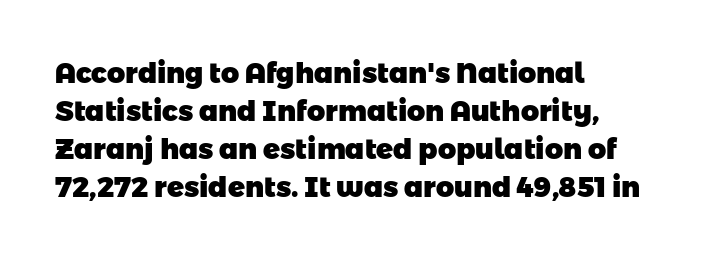
The image shows 28 px heavy sans-serif type; set left-aligned, normal line spacing (1.36x), normal letter spacing, not underlined; low stroke contrast and a medium x-height.
